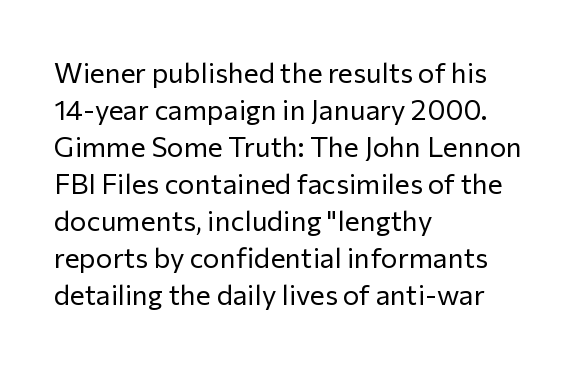
Tracking value appears to be zero — textbook default spacing. The specimen reads as upright at a glance. The passage shown is typeset with a sans-serif family. The area under the type is left untouched.
